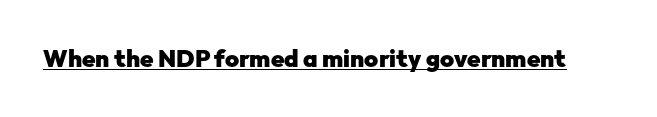
The image shows 24 px bold type, upright; set normal letter spacing, underlined.
